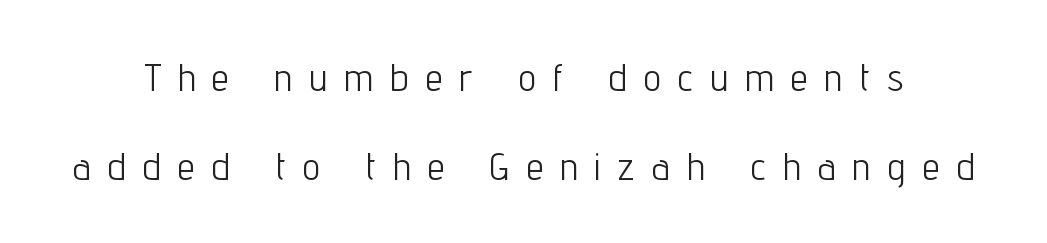
Looks like regular typesetting: each glyph gets only the width it needs. Line spacing here is loose. Ascenders rise straight up at ninety degrees. Check where the strokes stop: nothing finishes them off — pure sans. No chunkiness to these letters — they're not bold.
